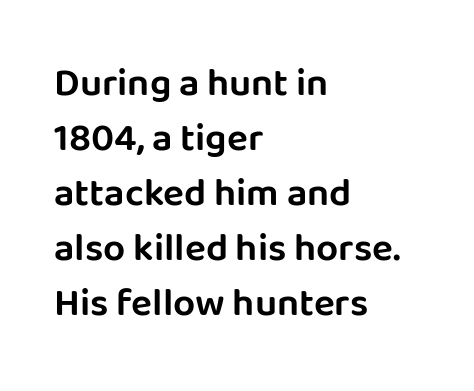
This rendering leaves character spacing at its baseline value. Do the characters align in a grid? No, the font is proportional. In terms of leading, this rendering sits right in the middle. Clear beneath every line of the passage.
